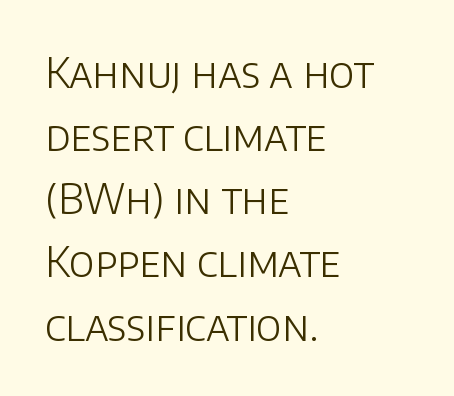
{"serif": "no", "italic": "no", "bold": "no", "weight": "light", "width": "normal", "stroke_contrast": "low", "x_height": "large", "monospaced": "no", "underline": "no", "align": "left", "line_spacing": "normal", "line_spacing_ratio": 1.54, "letter_spacing": "normal", "letter_spacing_em": 0.0, "glyph_px": 41}
